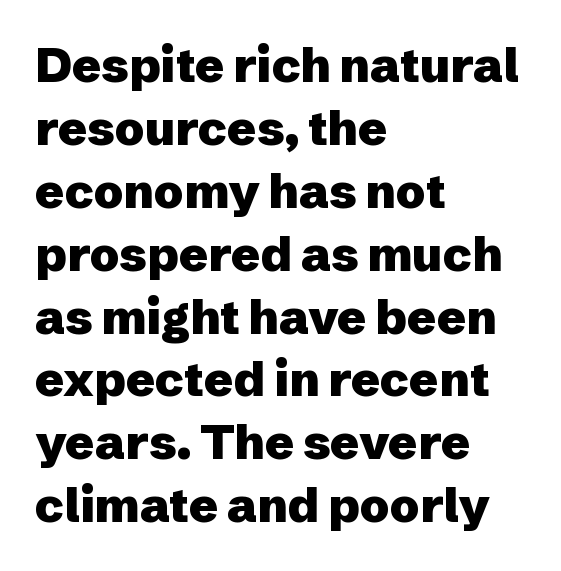
{"serif": "no", "italic": "no", "bold": "yes", "weight": "heavy", "width": "normal", "stroke_contrast": "low", "x_height": "medium", "monospaced": "no", "underline": "no", "align": "left", "line_spacing": "normal", "line_spacing_ratio": 1.31, "letter_spacing": "normal", "letter_spacing_em": 0.0, "glyph_px": 48}
